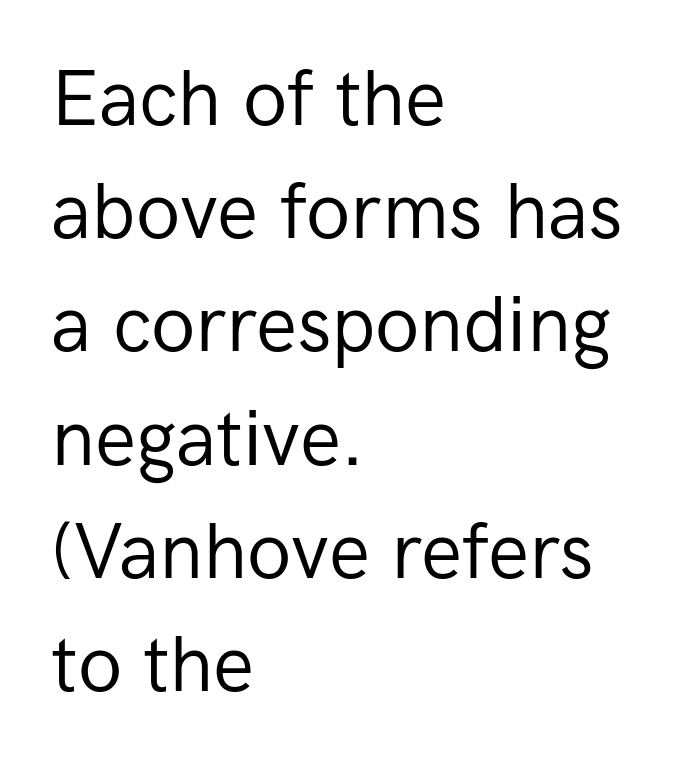
Whoever set this chose a conventional vertical rhythm. Just letters on the line, the space beneath them empty. This rendering uses left alignment, leaving the right contour irregular. Vertical strokes here are truly vertical.
